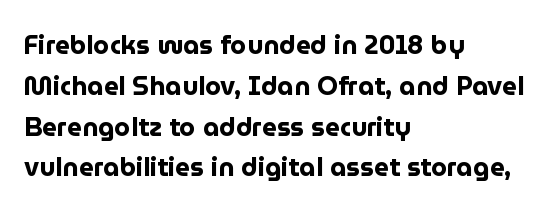
Q: Is the text bold? A: Yes.
Q: Is the text italic (slanted)? A: No, it is upright.
Q: Is the text underlined? A: No.
Q: How is the paragraph aligned? A: Left-aligned.
Q: Is the spacing between letters normal or unusually wide? A: Normal.
Q: Is the spacing between lines tight, normal or loose? A: Normal.
